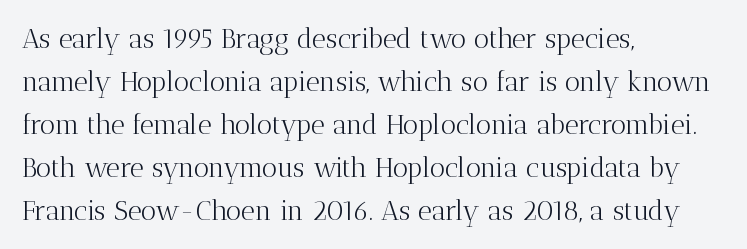
Q: Is the text bold? A: No.
Q: Is the text italic (slanted)? A: No, it is upright.
Q: Is the text underlined? A: No.
Q: How is the paragraph aligned? A: Left-aligned.
Q: Is the spacing between letters normal or unusually wide? A: Normal.
Q: Is the spacing between lines tight, normal or loose? A: Normal.
